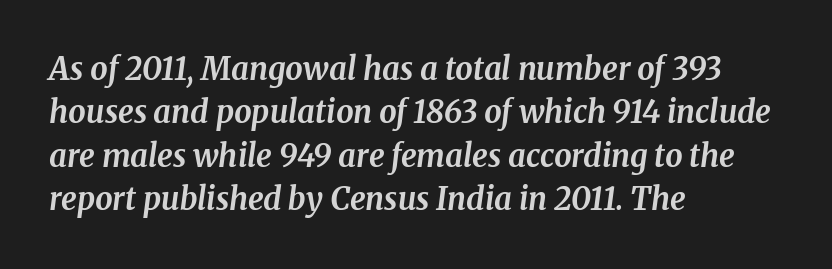
{"serif": "yes", "italic": "yes", "lean": "right", "slant_degrees": 8, "bold": "yes", "weight": "bold", "width": "normal", "stroke_contrast": "medium", "x_height": "medium", "monospaced": "no", "underline": "no", "align": "left", "line_spacing": "normal", "line_spacing_ratio": 1.4, "letter_spacing": "normal", "letter_spacing_em": 0.0, "glyph_px": 31}
